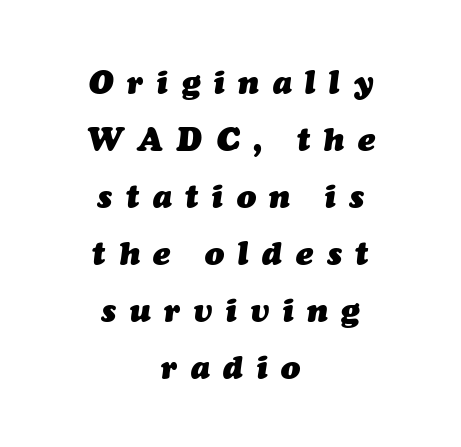
Q: Is the text bold? A: Yes.
Q: Is the text italic (slanted)? A: Yes, it leans right by about 7 degrees.
Q: Is the text underlined? A: No.
Q: How is the paragraph aligned? A: Centered.
Q: Is the spacing between letters normal or unusually wide? A: Unusually wide.
Q: Width (condensed, normal, or wide)? A: Normal.
Q: Stroke contrast? A: Medium.
Q: x-height? A: Medium.
Q: Monospaced? A: No.
